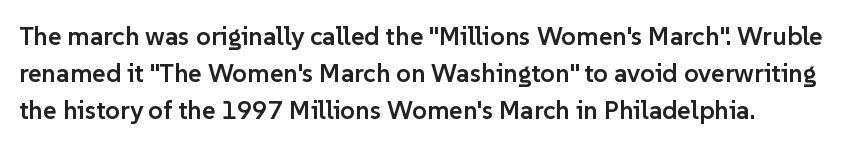
Q: Is the text bold? A: Semi-bold.
Q: Is the text italic (slanted)? A: No, it is upright.
Q: Is the text underlined? A: No.
Q: Is the spacing between letters normal or unusually wide? A: Normal.
Q: Is the spacing between lines tight, normal or loose? A: Normal.
